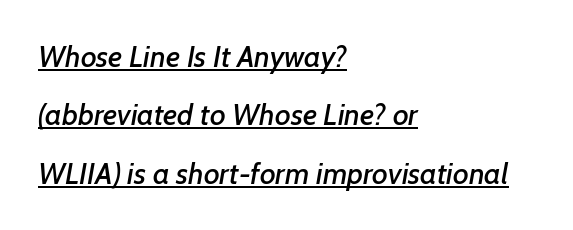
The image shows 30 px sans-serif type; set left-aligned, loose line spacing (1.95x), normal letter spacing, underlined; low stroke contrast and a medium x-height.
